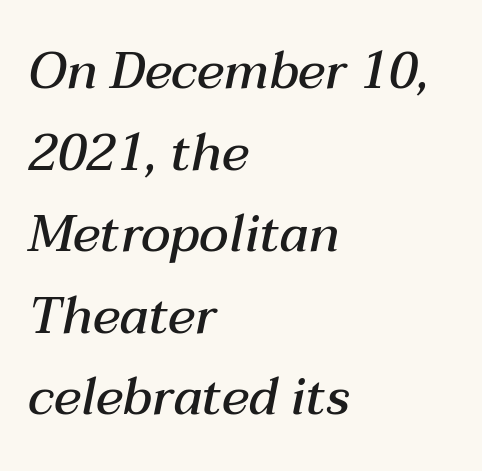
{"italic": "yes", "lean": "right", "slant_degrees": 12, "bold": "semi", "weight": "semibold", "width": "normal", "stroke_contrast": "medium", "x_height": "medium", "monospaced": "no", "underline": "no", "align": "left", "line_spacing": "normal", "line_spacing_ratio": 1.6, "letter_spacing": "normal", "letter_spacing_em": 0.0, "glyph_px": 51}
